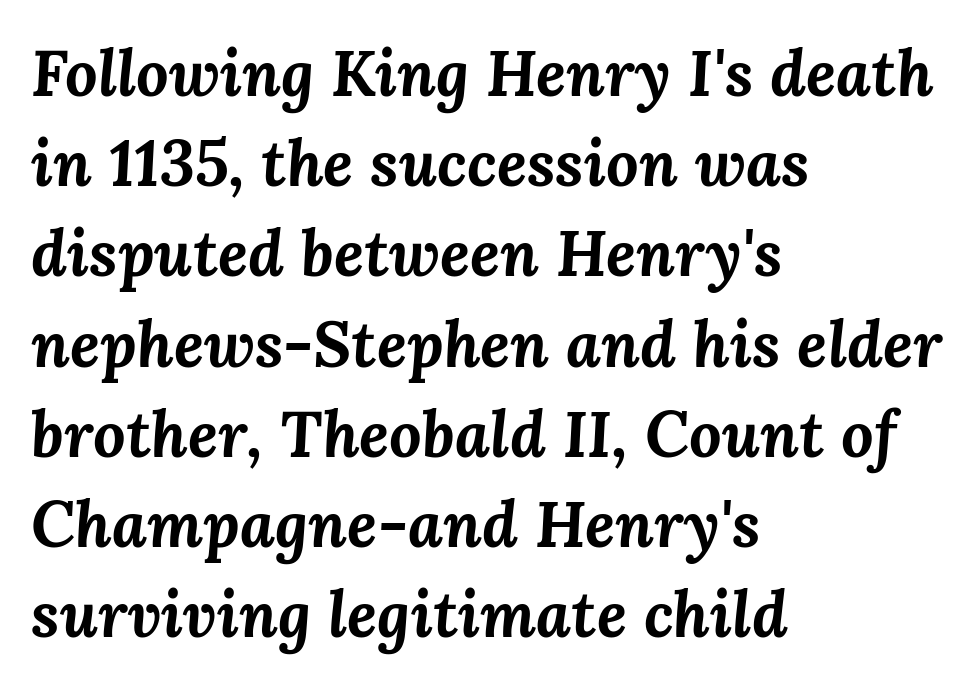
Q: Is the text bold? A: Yes.
Q: Is the text italic (slanted)? A: Yes, it leans right by about 3 degrees.
Q: Is the text underlined? A: No.
Q: How is the paragraph aligned? A: Left-aligned.
Q: Is the spacing between letters normal or unusually wide? A: Normal.
Q: Is the spacing between lines tight, normal or loose? A: Normal.
Q: Width (condensed, normal, or wide)? A: Normal.
Q: Stroke contrast? A: Medium.
Q: x-height? A: Medium.
Q: Monospaced? A: No.
